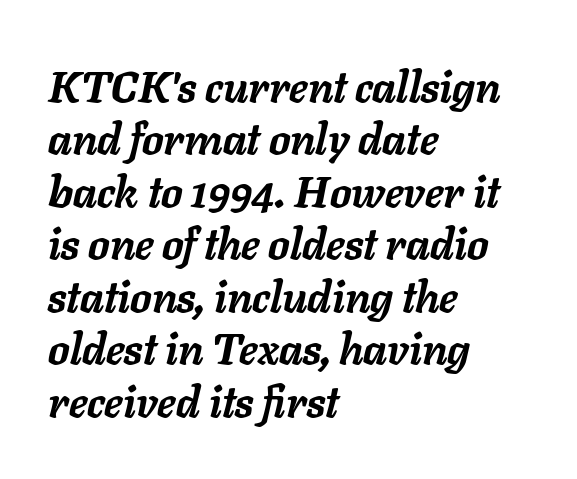
{"italic": "yes", "lean": "right", "slant_degrees": 11, "bold": "yes", "weight": "semibold", "width": "normal", "stroke_contrast": "low", "x_height": "medium", "monospaced": "no", "underline": "no", "align": "left", "line_spacing_ratio": 1.22, "letter_spacing": "normal", "letter_spacing_em": 0.0, "glyph_px": 43}
